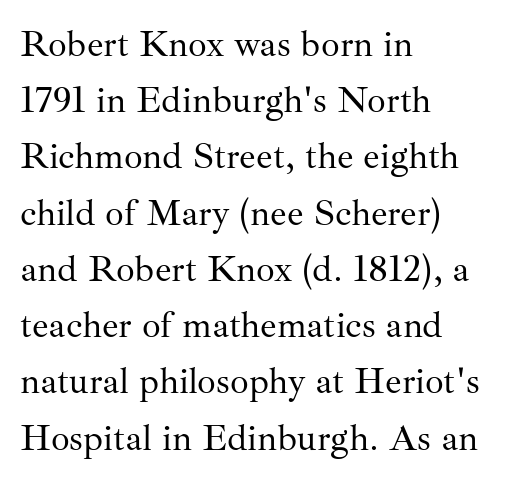
{"serif": "yes", "italic": "no", "bold": "no", "weight": "regular", "width": "normal", "stroke_contrast": "medium", "x_height": "small", "monospaced": "no", "underline": "no", "align": "left", "line_spacing": "normal", "line_spacing_ratio": 1.52, "letter_spacing": "normal", "letter_spacing_em": 0.0, "glyph_px": 37}
